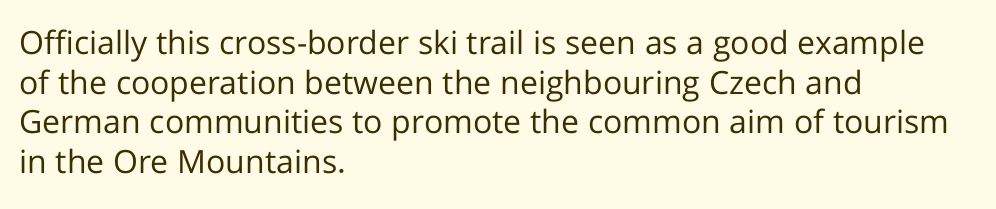
Heft: none added — not bold. A typesetter would mark this as roman, not italic. I'd call this a sans setting — the letters go barefoot. The paragraph has a hard left edge and a soft right edge.
